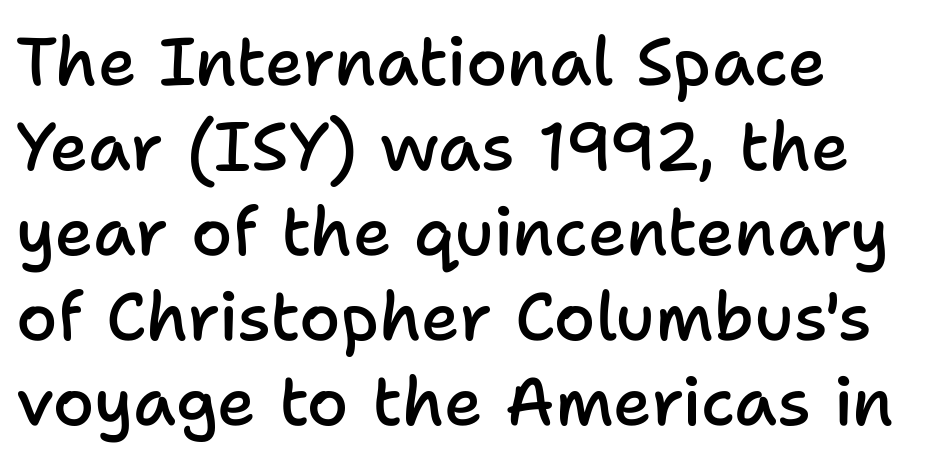
Q: Is the text bold? A: Semi-bold.
Q: Is the text italic (slanted)? A: No, it is upright.
Q: Is the typeface a serif or a sans-serif typeface? A: Sans-serif.
Q: Is the text underlined? A: No.
Q: How is the paragraph aligned? A: Left-aligned.
Q: Is the spacing between letters normal or unusually wide? A: Normal.
Q: Is the spacing between lines tight, normal or loose? A: Normal.
Q: Width (condensed, normal, or wide)? A: Normal.
Q: Stroke contrast? A: Low.
Q: x-height? A: Medium.
Q: Monospaced? A: No.
